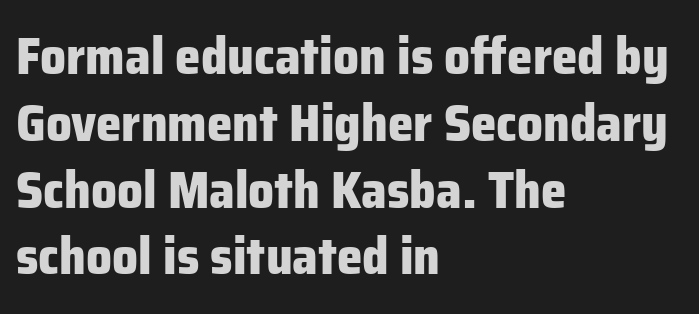
Q: Is the text bold? A: Yes.
Q: Is the text italic (slanted)? A: No, it is upright.
Q: Is the typeface a serif or a sans-serif typeface? A: Sans-serif.
Q: Is the text underlined? A: No.
Q: How is the paragraph aligned? A: Left-aligned.
Q: Is the spacing between letters normal or unusually wide? A: Normal.
Q: Is the spacing between lines tight, normal or loose? A: Normal.
Q: Width (condensed, normal, or wide)? A: Normal.
Q: Stroke contrast? A: Low.
Q: x-height? A: Medium.
Q: Monospaced? A: No.
